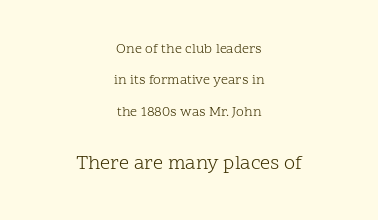
The image shows 20 px text type, upright; set centered, loose line spacing (2.24x), normal letter spacing, not underlined; the second (bottom) block is 1.43x larger.
